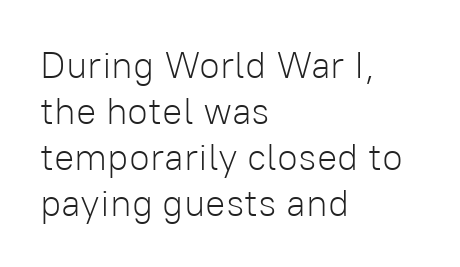
{"serif": "no", "italic": "no", "bold": "no", "weight": "light", "width": "normal", "stroke_contrast": "low", "x_height": "medium", "monospaced": "no", "underline": "no", "align": "left", "line_spacing_ratio": 1.21, "letter_spacing": "normal", "letter_spacing_em": 0.0, "glyph_px": 38}
